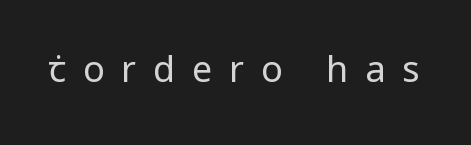
{"serif": "no", "italic": "no", "bold": "no", "weight": "regular", "width": "normal", "stroke_contrast": "low", "x_height": "medium", "monospaced": "no", "underline": "no", "letter_spacing": "wide", "letter_spacing_em": 0.47, "glyph_px": 36}
